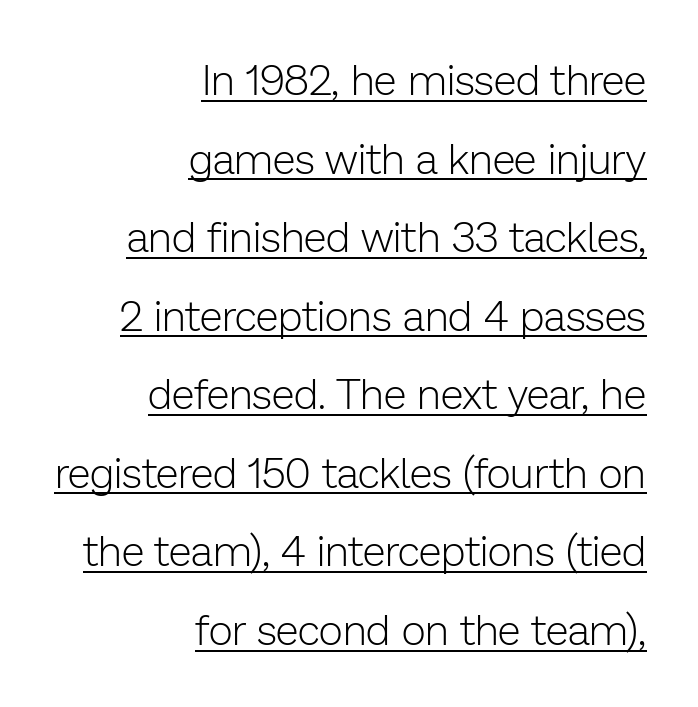
This is the regular roman posture of the typeface. Has an underline been added? It has. You could not count columns in this text — the font is proportionally spaced. In CSS terms this would be text-align: right. The typesetting does not lean heavy: it is not bold. Does the type have serifs? No, each stem ends abruptly.
